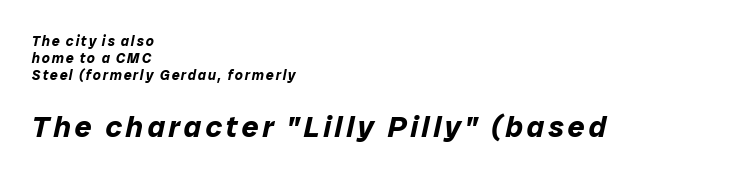
{"italic": "yes", "lean": "right", "slant_degrees": 12, "bold": "yes", "weight": "bold", "width": "normal", "stroke_contrast": "low", "x_height": "medium", "monospaced": "no", "underline": "no", "align": "left", "line_spacing_ratio": 1.22, "larger_block": "second", "size_ratio": 2.14, "glyph_px": 30}
